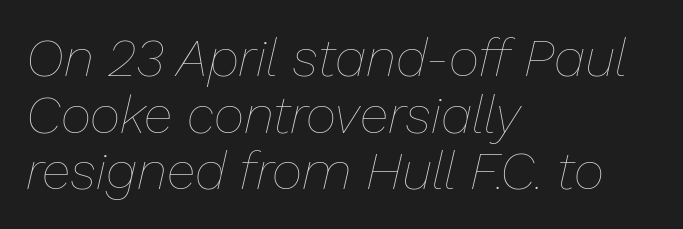
The image shows 53 px thin type, italic (leaning right); set left-aligned, tight line spacing (1.07x), normal letter spacing, not underlined; low stroke contrast and a medium x-height.
